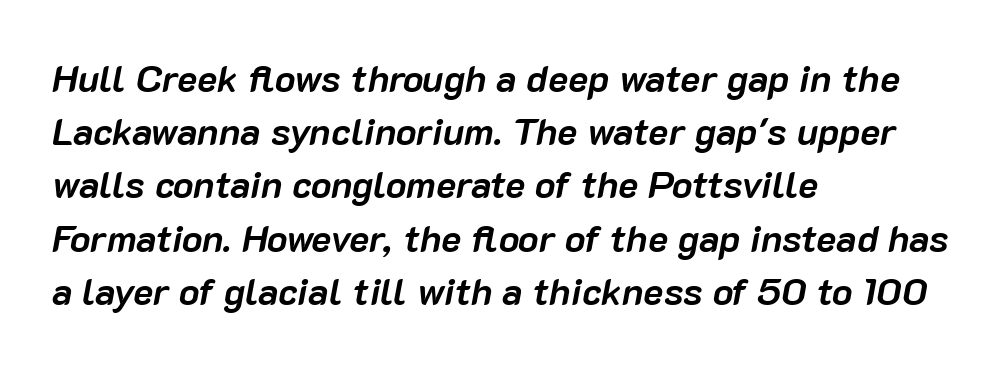
{"italic": "yes", "lean": "right", "slant_degrees": 10, "bold": "yes", "weight": "semibold", "width": "normal", "stroke_contrast": "low", "x_height": "medium", "monospaced": "no", "underline": "no", "align": "left", "line_spacing": "normal", "line_spacing_ratio": 1.4, "letter_spacing": "normal", "letter_spacing_em": 0.0, "glyph_px": 38}
